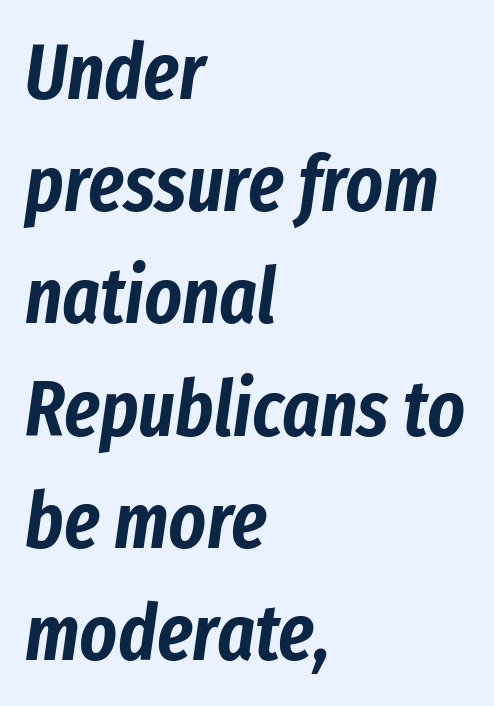
Q: Is the text italic (slanted)? A: Yes, it leans right by about 8 degrees.
Q: Is the text underlined? A: No.
Q: How is the paragraph aligned? A: Left-aligned.
Q: Is the spacing between letters normal or unusually wide? A: Normal.
Q: Is the spacing between lines tight, normal or loose? A: Normal.
Q: Width (condensed, normal, or wide)? A: Condensed.
Q: Stroke contrast? A: Low.
Q: x-height? A: Medium.
Q: Monospaced? A: No.
